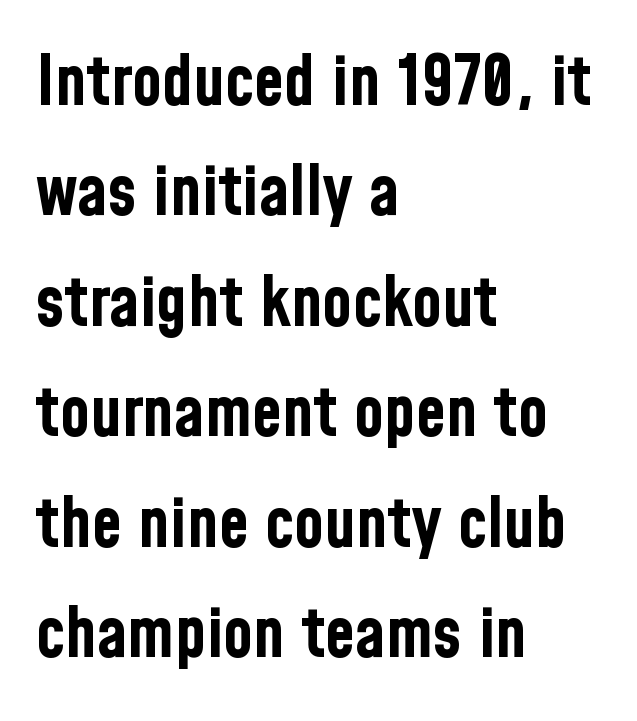
Q: Is the text bold? A: Yes.
Q: Is the text italic (slanted)? A: No, it is upright.
Q: Is the typeface a serif or a sans-serif typeface? A: Sans-serif.
Q: Is the text underlined? A: No.
Q: How is the paragraph aligned? A: Left-aligned.
Q: Is the spacing between letters normal or unusually wide? A: Normal.
Q: Is the spacing between lines tight, normal or loose? A: Normal.
Q: Width (condensed, normal, or wide)? A: Condensed.
Q: Stroke contrast? A: Low.
Q: x-height? A: Medium.
Q: Monospaced? A: No.
